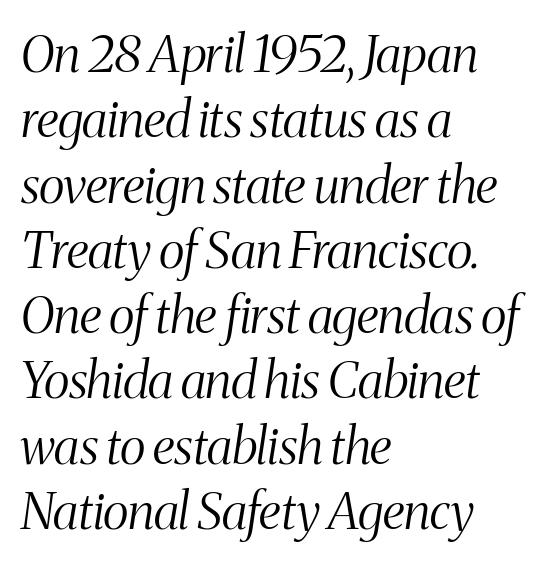
{"serif": "yes", "italic": "yes", "lean": "right", "slant_degrees": 8, "bold": "no", "weight": "light", "width": "condensed", "stroke_contrast": "medium", "x_height": "medium", "monospaced": "no", "underline": "no", "align": "left", "line_spacing": "normal", "line_spacing_ratio": 1.28, "letter_spacing": "normal", "letter_spacing_em": 0.0, "glyph_px": 51}
